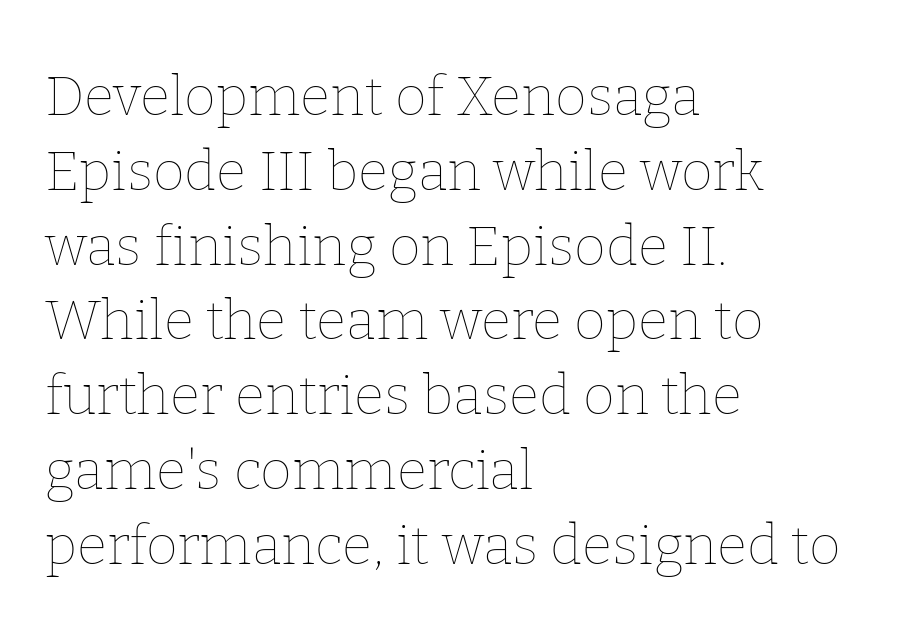
{"italic": "no", "bold": "no", "weight": "thin", "width": "normal", "stroke_contrast": "low", "x_height": "medium", "monospaced": "no", "underline": "no", "align": "left", "line_spacing": "normal", "line_spacing_ratio": 1.36, "letter_spacing": "normal", "letter_spacing_em": 0.0, "glyph_px": 55}
